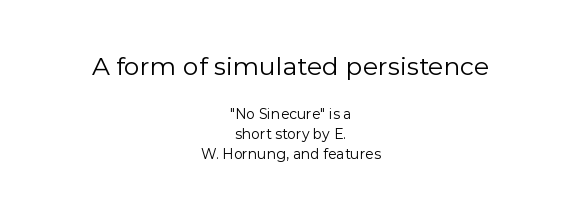
Quick note: interline space is typical. The specimen omits any rule beneath the text block's lines. One-word summary of the alignment: center. The composition opens big and finishes small. Upright lettering throughout. There is no visible air inserted between adjacent glyphs.
